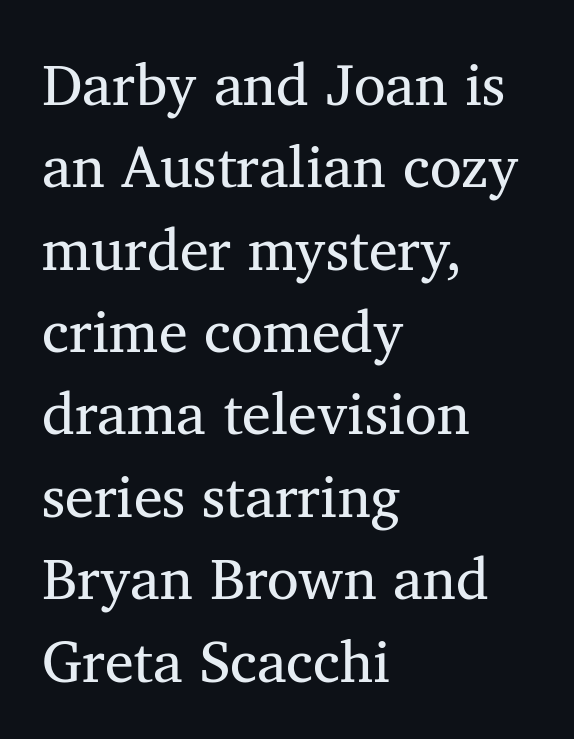
Q: Is the text bold? A: No.
Q: Is the text italic (slanted)? A: No, it is upright.
Q: Is the typeface a serif or a sans-serif typeface? A: Serif.
Q: Is the text underlined? A: No.
Q: How is the paragraph aligned? A: Left-aligned.
Q: Is the spacing between letters normal or unusually wide? A: Normal.
Q: Is the spacing between lines tight, normal or loose? A: Normal.
Q: Width (condensed, normal, or wide)? A: Normal.
Q: Stroke contrast? A: Medium.
Q: x-height? A: Medium.
Q: Monospaced? A: No.
